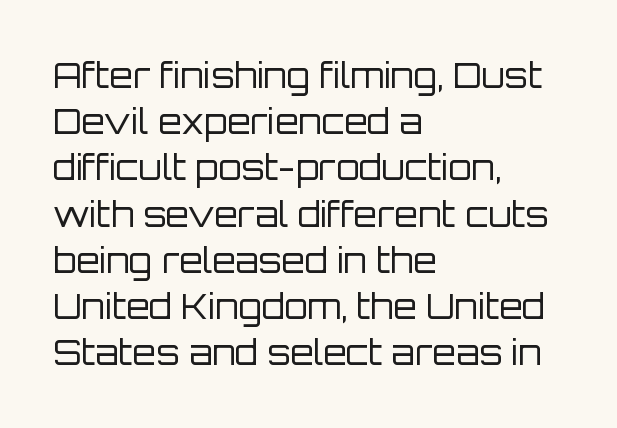
The image shows 34 px regular-weight sans-serif type, upright; set left-aligned, normal line spacing (1.36x), normal letter spacing, not underlined; low stroke contrast and a large x-height.
